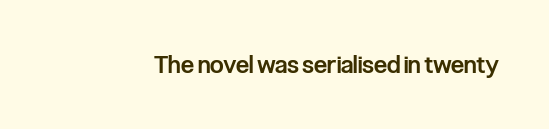
Quick note: underline off. Rendered with straight, roman letterforms. Each word holds together tightly as a unit, with standard inter-letter gaps. Slightly chunky letters — semibold, I'd say, not full bold.
